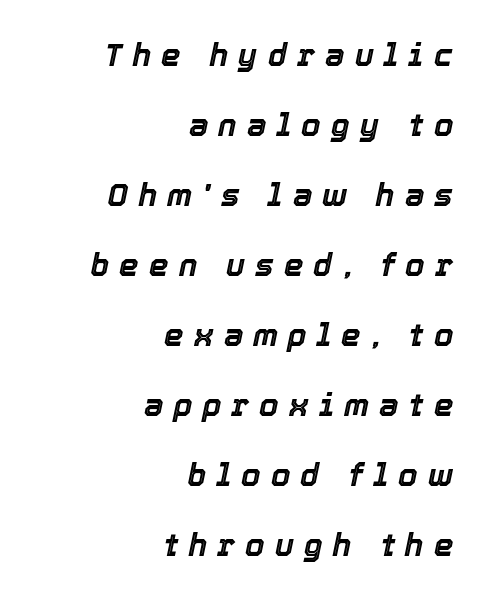
{"italic": "yes", "lean": "right", "slant_degrees": 12, "width": "normal", "x_height": "medium", "monospaced": "no", "underline": "no", "align": "right", "line_spacing": "loose", "line_spacing_ratio": 2.26, "letter_spacing": "wide", "letter_spacing_em": 0.33, "glyph_px": 31}
